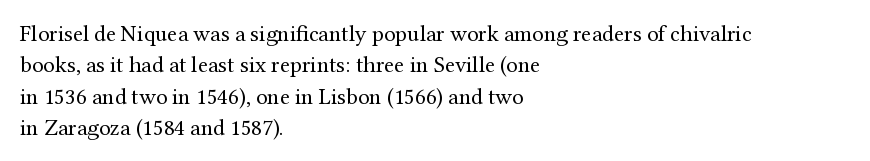
Q: Is the text bold? A: No.
Q: Is the text italic (slanted)? A: No, it is upright.
Q: Is the text underlined? A: No.
Q: How is the paragraph aligned? A: Left-aligned.
Q: Is the spacing between letters normal or unusually wide? A: Normal.
Q: Is the spacing between lines tight, normal or loose? A: Normal.
